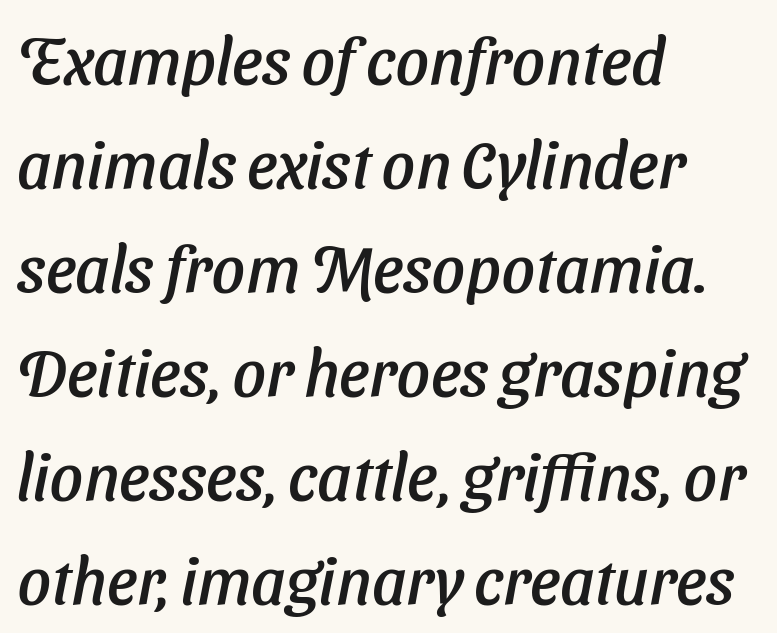
Q: Is the typeface a serif or a sans-serif typeface? A: Serif.
Q: Is the text underlined? A: No.
Q: How is the paragraph aligned? A: Left-aligned.
Q: Is the spacing between letters normal or unusually wide? A: Normal.
Q: Is the spacing between lines tight, normal or loose? A: Normal.
Q: Width (condensed, normal, or wide)? A: Normal.
Q: Stroke contrast? A: Low.
Q: x-height? A: Medium.
Q: Monospaced? A: No.
